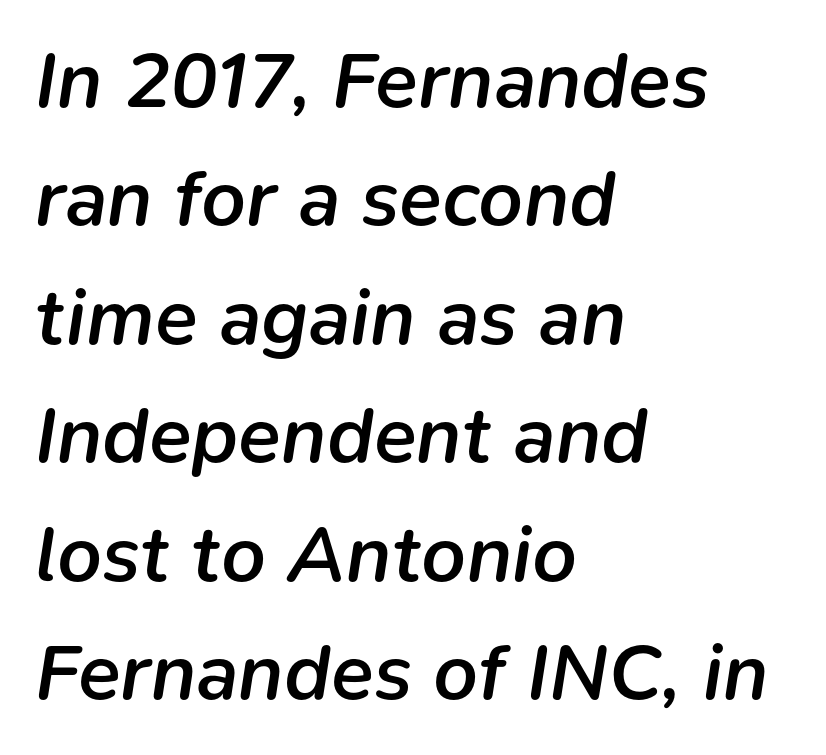
Q: Is the text bold? A: Semi-bold.
Q: Is the text italic (slanted)? A: Yes, it leans right by about 9 degrees.
Q: Is the text underlined? A: No.
Q: How is the paragraph aligned? A: Left-aligned.
Q: Is the spacing between letters normal or unusually wide? A: Normal.
Q: Is the spacing between lines tight, normal or loose? A: Normal.
Q: Width (condensed, normal, or wide)? A: Normal.
Q: Stroke contrast? A: Low.
Q: x-height? A: Medium.
Q: Monospaced? A: No.
